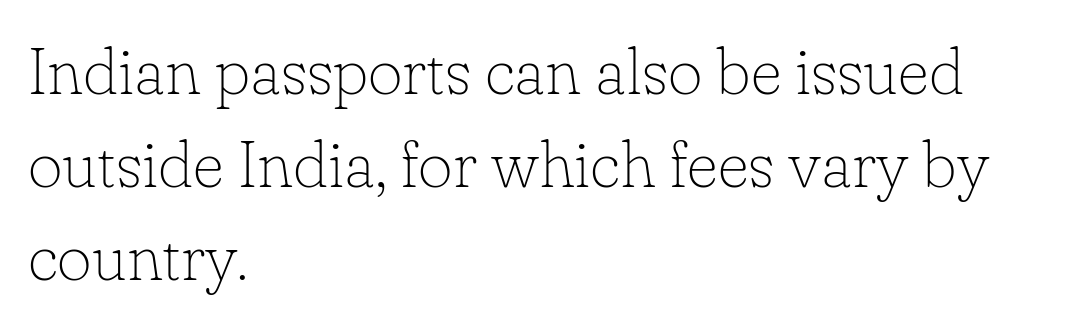
The image shows 67 px thin serif type, upright; set left-aligned, normal line spacing (1.39x), normal letter spacing, not underlined; low stroke contrast and a small x-height.
